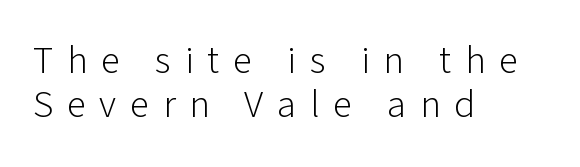
Typeset ragged right — the left edge is the straight one. Examine the stroke ends and you'll find no serifs. No heavy texture on the line: the type isn't bold. Varying glyph widths throughout — classic text-font behaviour. The line-height multiplier appears low, near solid setting. You could only call the tracking loose — the letters float apart.
